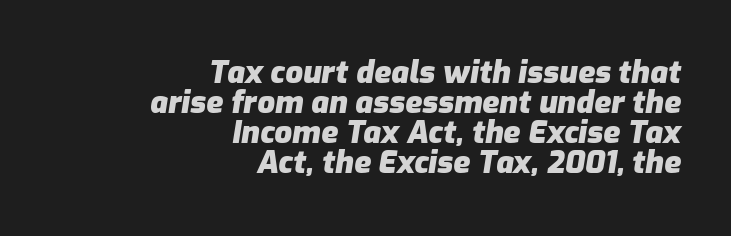
{"italic": "yes", "lean": "right", "slant_degrees": 9, "bold": "yes", "weight": "heavy", "width": "normal", "stroke_contrast": "low", "x_height": "medium", "monospaced": "no", "underline": "no", "align": "right", "line_spacing": "tight", "line_spacing_ratio": 0.97, "letter_spacing": "normal", "letter_spacing_em": 0.0, "glyph_px": 31}
